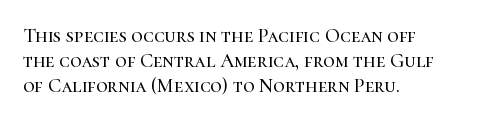
The image shows 20 px text type, upright; set left-aligned, line spacing 1.24x, normal letter spacing, not underlined.
